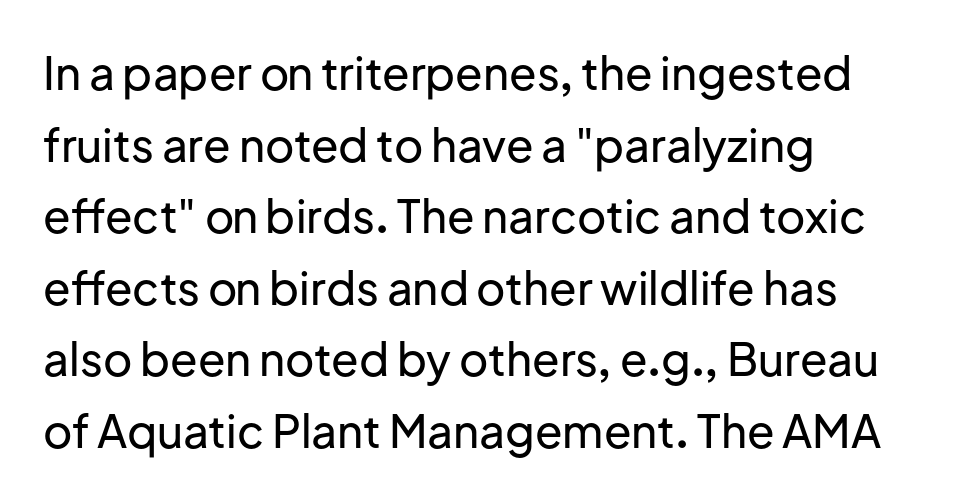
Compared with typical body copy, the letter spacing here is the same. Posture: upright roman. What kind of face is this? One without serifs — a sans. Regular leading. Caption: multi-line text, flush left, ragged right. Nobody drew a line under any word here.
